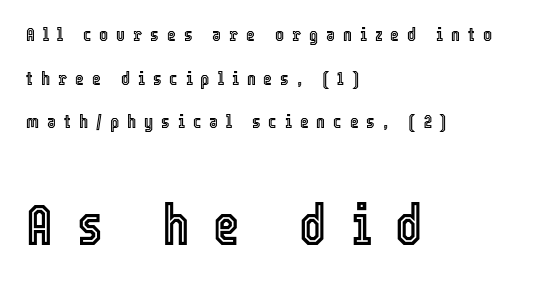
{"italic": "no", "width": "condensed", "x_height": "medium", "monospaced": "no", "underline": "no", "align": "left", "line_spacing": "loose", "line_spacing_ratio": 2.29, "letter_spacing": "wide", "letter_spacing_em": 0.42, "larger_block": "second", "size_ratio": 3.0, "glyph_px": 57}
